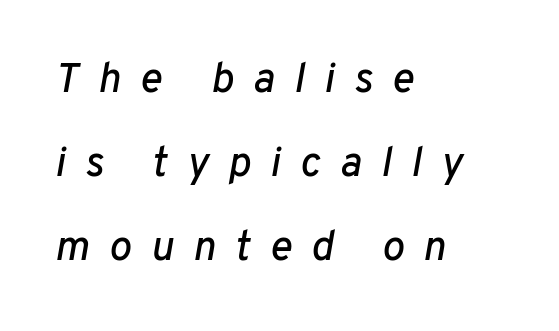
{"italic": "yes", "lean": "right", "slant_degrees": 10, "width": "normal", "stroke_contrast": "low", "x_height": "medium", "monospaced": "no", "underline": "no", "align": "left", "line_spacing": "loose", "line_spacing_ratio": 2.0, "letter_spacing": "wide", "letter_spacing_em": 0.46, "glyph_px": 42}
